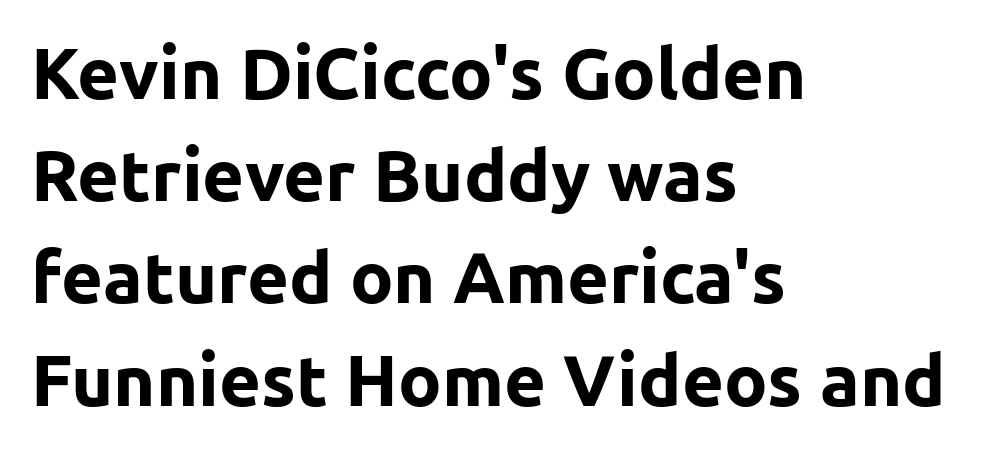
The image shows 72 px bold sans-serif type, upright; set left-aligned, normal line spacing (1.42x), normal letter spacing, not underlined; low stroke contrast and a medium x-height.
